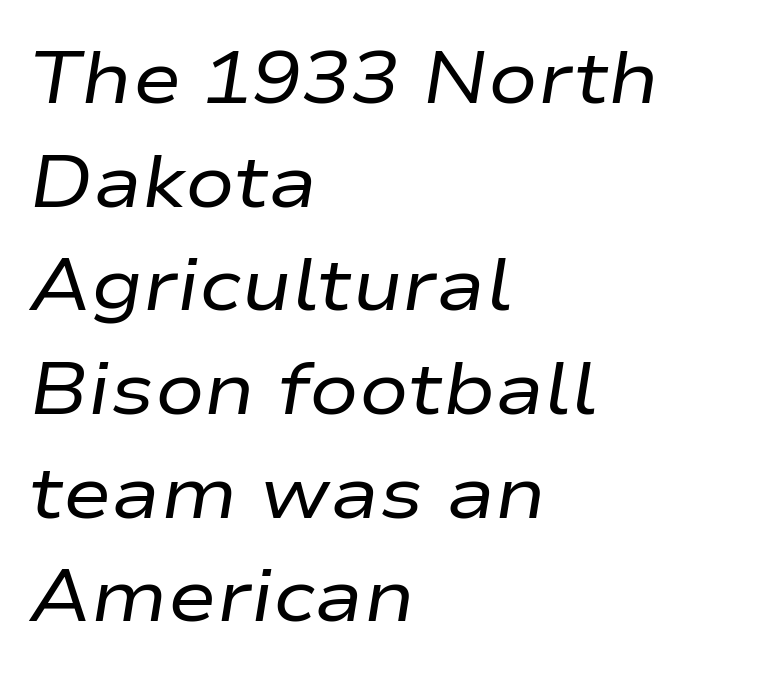
{"italic": "yes", "lean": "right", "slant_degrees": 9, "bold": "no", "weight": "regular", "width": "wide", "stroke_contrast": "low", "x_height": "medium", "monospaced": "no", "underline": "no", "align": "left", "line_spacing": "normal", "line_spacing_ratio": 1.42, "letter_spacing": "normal", "letter_spacing_em": 0.0, "glyph_px": 73}
